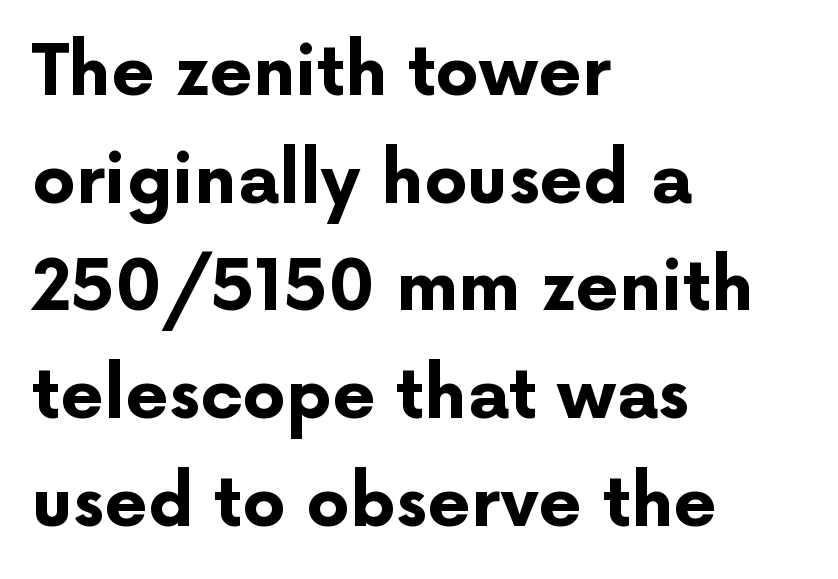
Q: Is the text bold? A: Yes.
Q: Is the text italic (slanted)? A: No, it is upright.
Q: Is the typeface a serif or a sans-serif typeface? A: Sans-serif.
Q: Is the text underlined? A: No.
Q: How is the paragraph aligned? A: Left-aligned.
Q: Is the spacing between letters normal or unusually wide? A: Normal.
Q: Is the spacing between lines tight, normal or loose? A: Normal.
Q: Width (condensed, normal, or wide)? A: Normal.
Q: Stroke contrast? A: Low.
Q: x-height? A: Medium.
Q: Monospaced? A: No.
